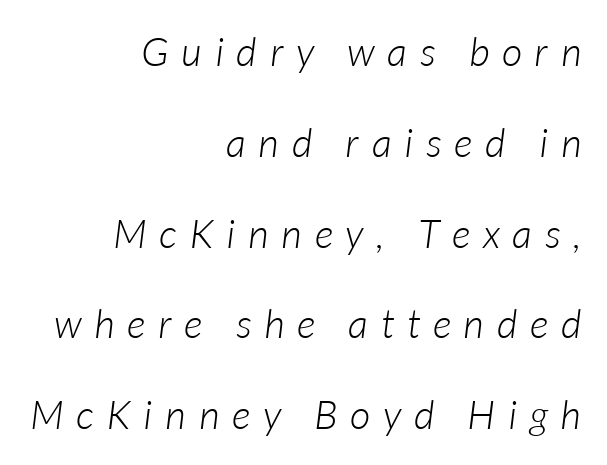
Honestly, the rows look like they've been pulled way apart. These lines were composed using italics. Is the letter spacing exaggerated? Yes — the characters are pushed far apart. Glance below the letters and you will spot only blank space.
